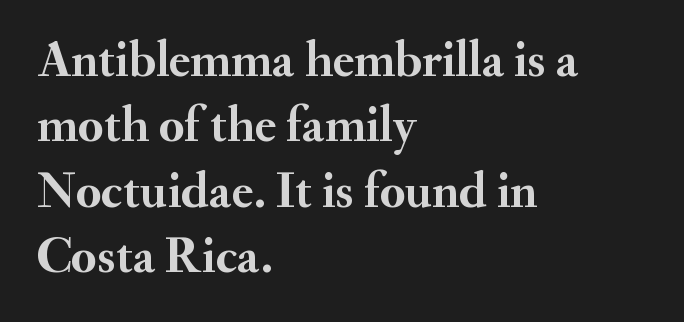
All the whitespace from short lines collects on the right. The space directly below the letters is spotless. The face used here has the dense, thick strokes of a bold. Each letter keeps its own natural width here, so spacing adapts to shape. Default kerning and tracking; the words read as compact shapes. These lines were composed using upright roman letters.
